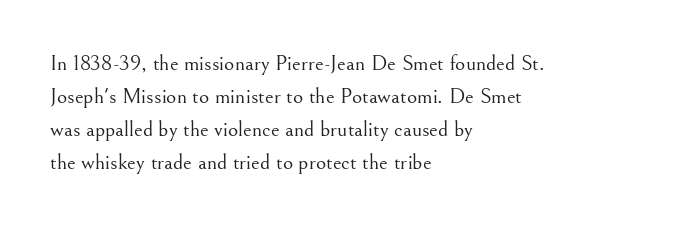
{"italic": "no", "bold": "no", "underline": "no", "align": "left", "line_spacing": "normal", "line_spacing_ratio": 1.5, "letter_spacing": "normal", "letter_spacing_em": 0.0, "glyph_px": 22}
